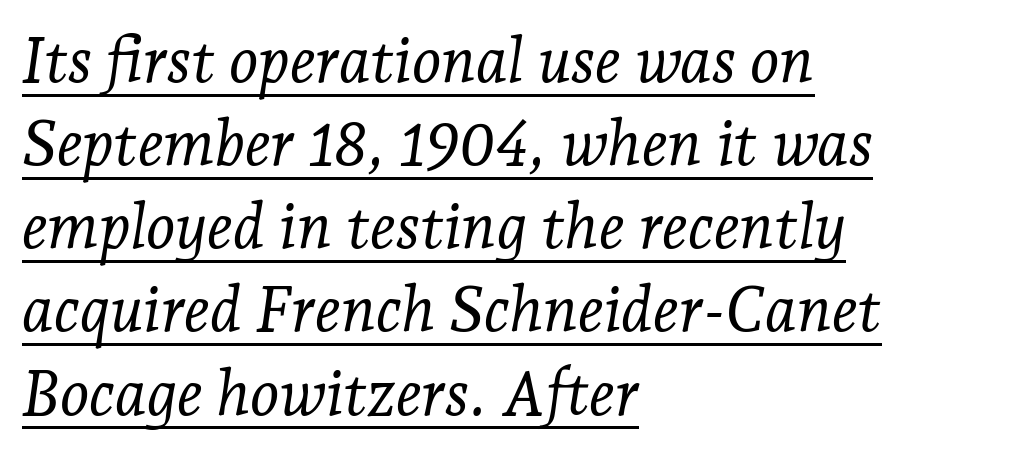
{"serif": "yes", "italic": "yes", "lean": "right", "slant_degrees": 7, "bold": "no", "weight": "light", "width": "normal", "stroke_contrast": "low", "x_height": "medium", "monospaced": "no", "underline": "yes", "align": "left", "line_spacing": "normal", "line_spacing_ratio": 1.32, "letter_spacing": "normal", "letter_spacing_em": 0.0, "glyph_px": 63}
